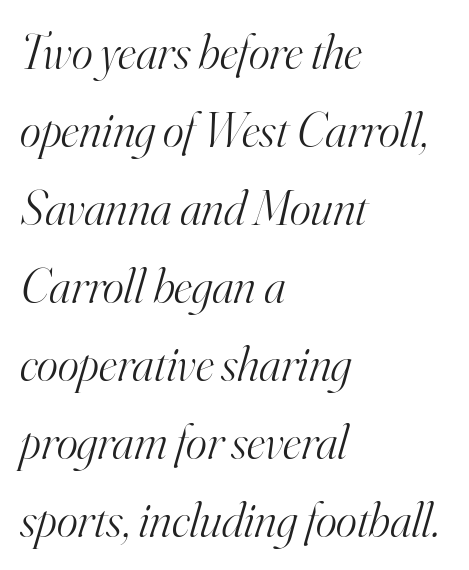
{"serif": "yes", "italic": "yes", "lean": "right", "slant_degrees": 16, "bold": "no", "weight": "light", "width": "normal", "stroke_contrast": "high", "x_height": "small", "monospaced": "no", "underline": "no", "align": "left", "line_spacing": "normal", "line_spacing_ratio": 1.56, "letter_spacing": "normal", "letter_spacing_em": 0.0, "glyph_px": 50}
